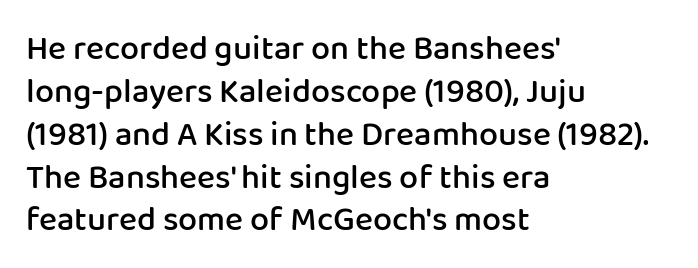
{"serif": "no", "italic": "no", "bold": "semi", "weight": "semibold", "width": "normal", "stroke_contrast": "low", "x_height": "medium", "monospaced": "no", "underline": "no", "align": "left", "line_spacing": "normal", "line_spacing_ratio": 1.26, "letter_spacing": "normal", "letter_spacing_em": 0.0, "glyph_px": 34}
